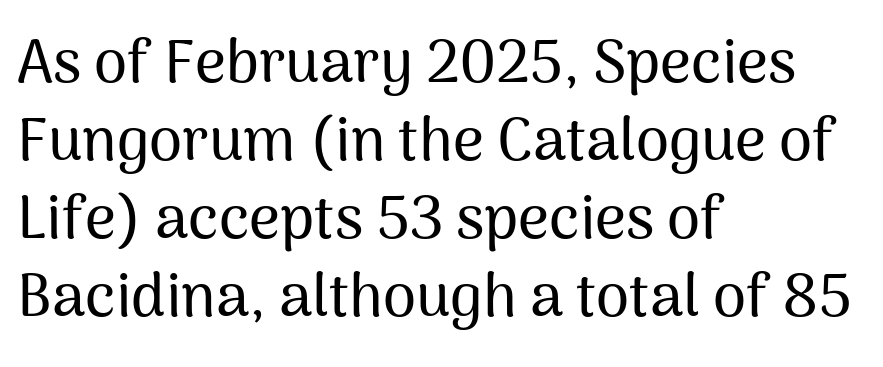
{"serif": "no", "italic": "no", "width": "normal", "stroke_contrast": "medium", "x_height": "medium", "monospaced": "no", "underline": "no", "align": "left", "line_spacing": "normal", "line_spacing_ratio": 1.3, "letter_spacing": "normal", "letter_spacing_em": 0.0, "glyph_px": 60}
